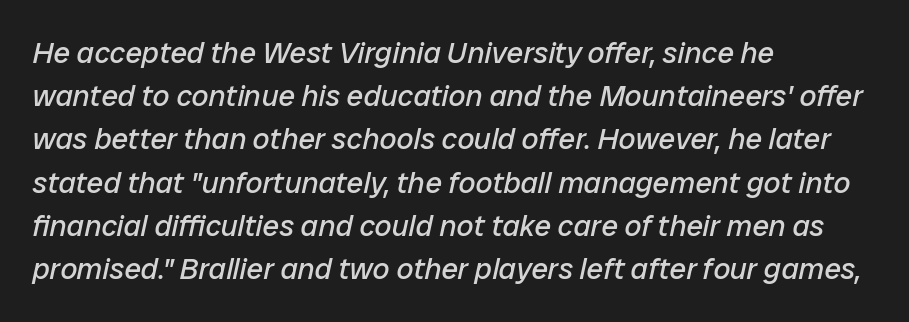
Q: Is the text bold? A: No.
Q: Is the text italic (slanted)? A: Yes, it leans right by about 12 degrees.
Q: Is the text underlined? A: No.
Q: How is the paragraph aligned? A: Left-aligned.
Q: Is the spacing between letters normal or unusually wide? A: Normal.
Q: Is the spacing between lines tight, normal or loose? A: Normal.
Q: Width (condensed, normal, or wide)? A: Normal.
Q: Stroke contrast? A: Low.
Q: x-height? A: Medium.
Q: Monospaced? A: No.
